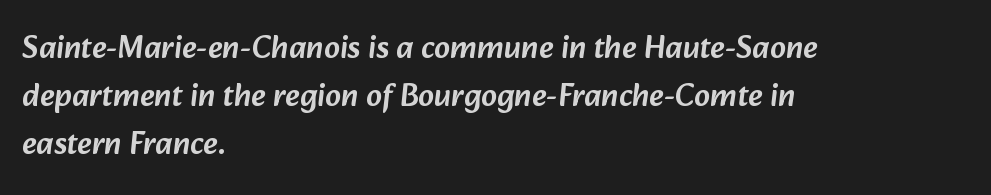
{"serif": "no", "width": "normal", "stroke_contrast": "low", "x_height": "medium", "monospaced": "no", "underline": "no", "align": "left", "line_spacing": "normal", "line_spacing_ratio": 1.5, "letter_spacing": "normal", "letter_spacing_em": 0.0, "glyph_px": 32}
